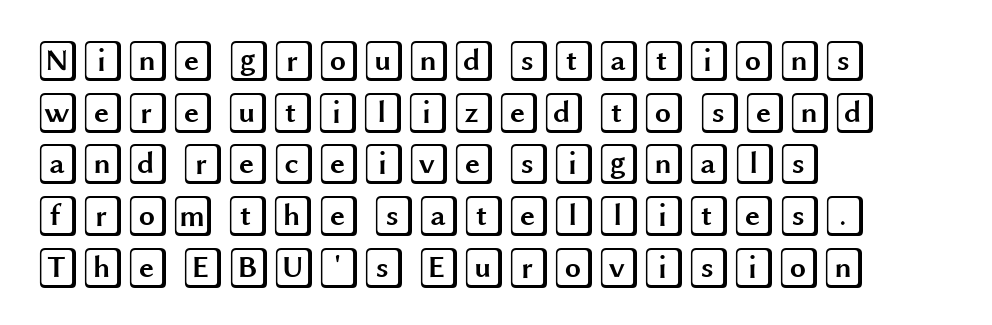
The paragraph has a hard left edge and a soft right edge. The passage shown has conventional tracking throughout. Characters remain perfectly vertical along every line. Decoration check: the copy has no underline.
